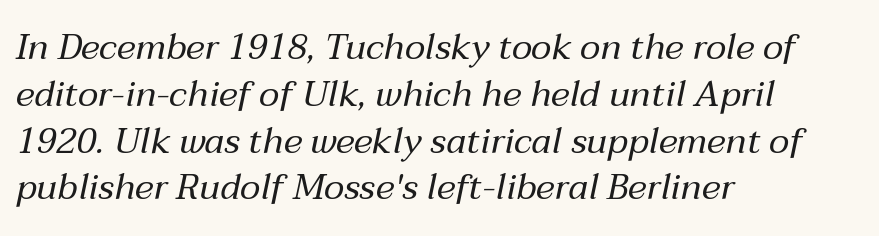
{"italic": "yes", "lean": "right", "slant_degrees": 12, "bold": "no", "weight": "regular", "width": "normal", "stroke_contrast": "medium", "x_height": "medium", "monospaced": "no", "underline": "no", "align": "left", "line_spacing": "normal", "line_spacing_ratio": 1.3, "letter_spacing": "normal", "letter_spacing_em": 0.0, "glyph_px": 36}
